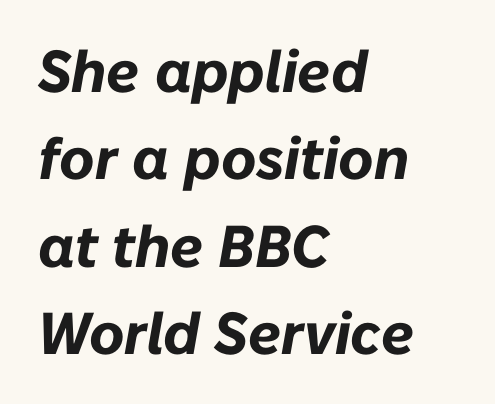
The image shows 59 px bold type, italic (leaning right); set left-aligned, normal line spacing (1.48x), normal letter spacing, not underlined; low stroke contrast and a medium x-height.
